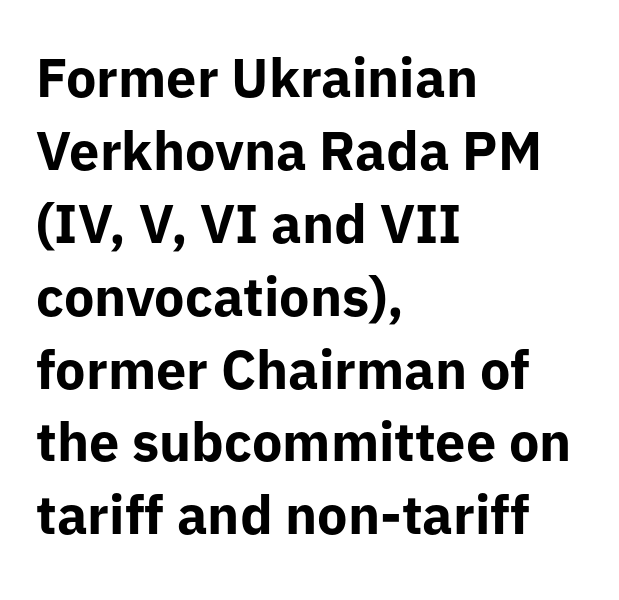
Q: Is the text bold? A: Yes.
Q: Is the text italic (slanted)? A: No, it is upright.
Q: Is the typeface a serif or a sans-serif typeface? A: Sans-serif.
Q: Is the text underlined? A: No.
Q: How is the paragraph aligned? A: Left-aligned.
Q: Is the spacing between letters normal or unusually wide? A: Normal.
Q: Is the spacing between lines tight, normal or loose? A: Normal.
Q: Width (condensed, normal, or wide)? A: Normal.
Q: Stroke contrast? A: Low.
Q: x-height? A: Medium.
Q: Monospaced? A: No.
